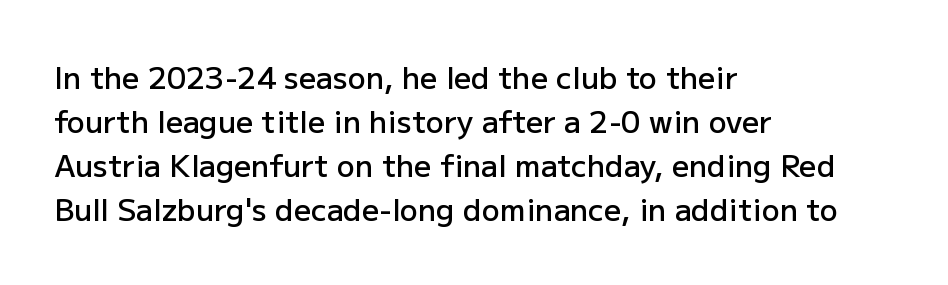
{"serif": "no", "italic": "no", "bold": "semi", "weight": "semibold", "width": "normal", "stroke_contrast": "low", "x_height": "medium", "monospaced": "no", "underline": "no", "align": "left", "line_spacing": "normal", "line_spacing_ratio": 1.47, "letter_spacing": "normal", "letter_spacing_em": 0.0, "glyph_px": 30}
